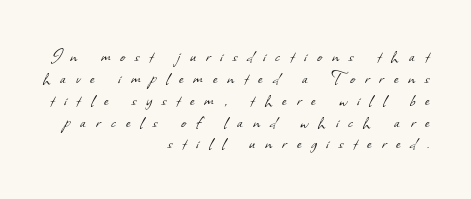
The image shows 21 px text type; set right-aligned, tight line spacing (1.04x), unusually wide letter spacing (+0.48 em), not underlined.
